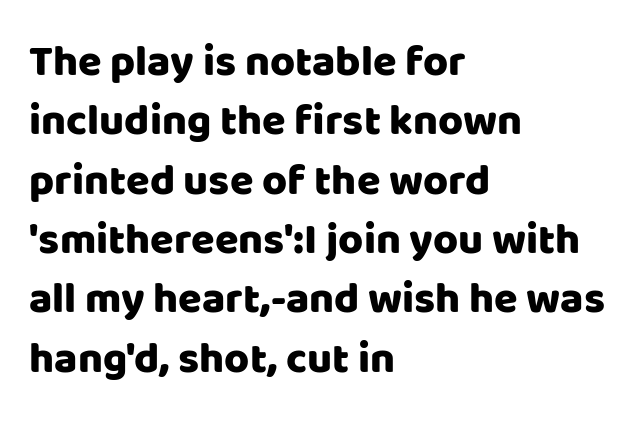
{"serif": "no", "italic": "no", "width": "normal", "stroke_contrast": "low", "x_height": "large", "monospaced": "no", "underline": "no", "align": "left", "line_spacing": "normal", "line_spacing_ratio": 1.38, "letter_spacing": "normal", "letter_spacing_em": 0.0, "glyph_px": 43}
